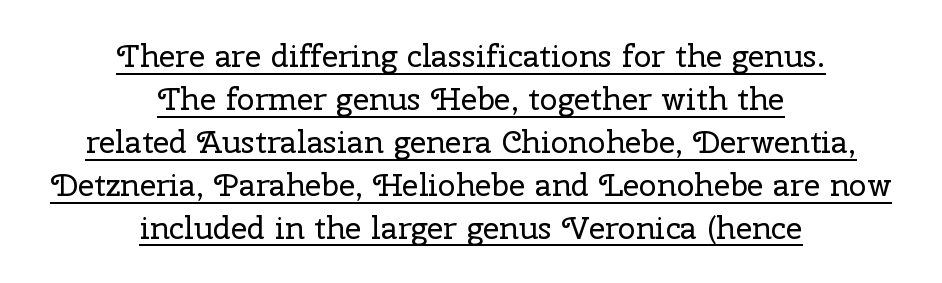
The image shows 32 px regular-weight serif type, upright; set centered, normal line spacing (1.34x), normal letter spacing, underlined; low stroke contrast and a medium x-height.
